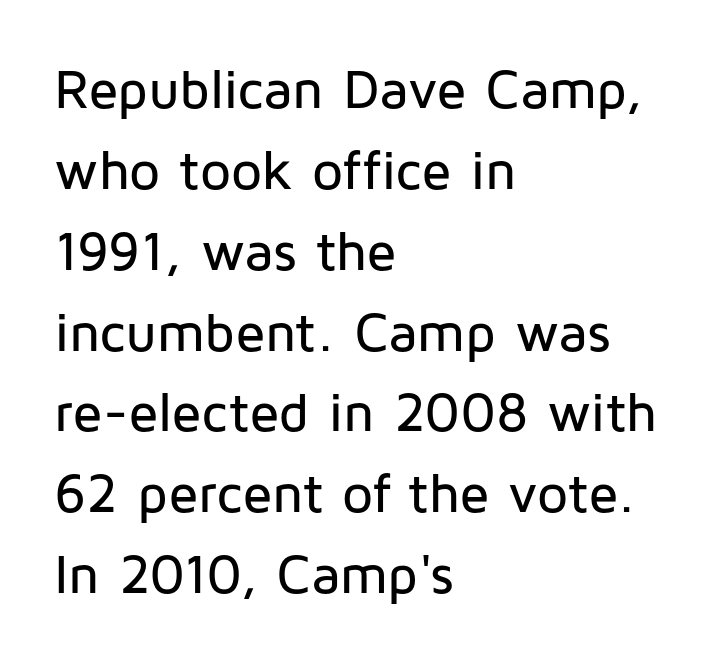
Q: Is the text italic (slanted)? A: No, it is upright.
Q: Is the typeface a serif or a sans-serif typeface? A: Sans-serif.
Q: Is the text underlined? A: No.
Q: How is the paragraph aligned? A: Left-aligned.
Q: Is the spacing between letters normal or unusually wide? A: Normal.
Q: Is the spacing between lines tight, normal or loose? A: Normal.
Q: Width (condensed, normal, or wide)? A: Normal.
Q: Stroke contrast? A: Low.
Q: x-height? A: Medium.
Q: Monospaced? A: No.
